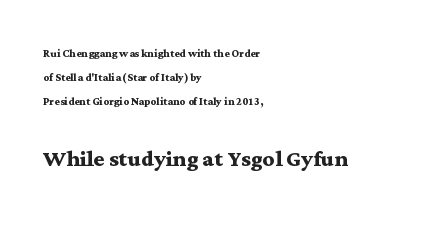
The image shows 29 px semibold, wide serif type, upright; set left-aligned, line spacing 1.71x, normal letter spacing, not underlined; the second (bottom) block is 2.07x larger; medium stroke contrast and a medium x-height.
